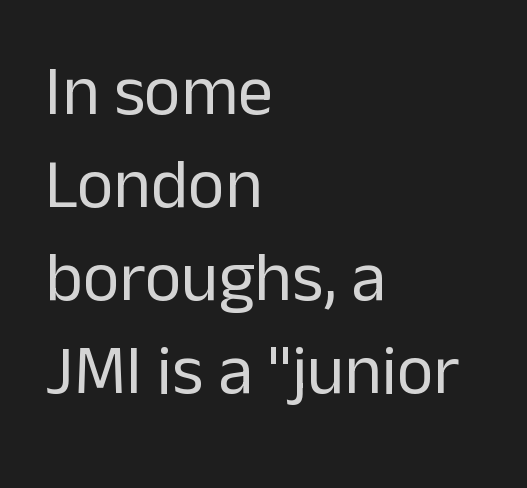
Q: Is the text bold? A: No.
Q: Is the text italic (slanted)? A: No, it is upright.
Q: Is the typeface a serif or a sans-serif typeface? A: Sans-serif.
Q: Is the text underlined? A: No.
Q: How is the paragraph aligned? A: Left-aligned.
Q: Is the spacing between letters normal or unusually wide? A: Normal.
Q: Is the spacing between lines tight, normal or loose? A: Normal.
Q: Width (condensed, normal, or wide)? A: Normal.
Q: Stroke contrast? A: Low.
Q: x-height? A: Medium.
Q: Monospaced? A: No.
